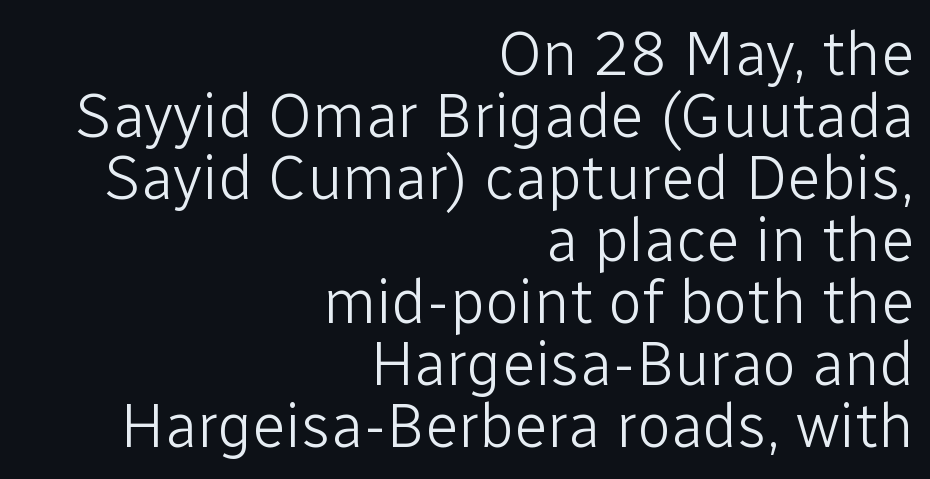
The image shows 62 px light sans-serif type, upright; set right-aligned, tight line spacing (1.0x), normal letter spacing, not underlined; low stroke contrast and a medium x-height.
